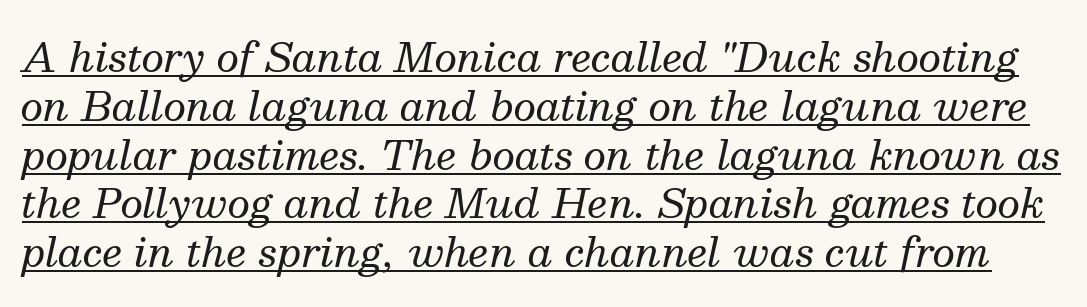
Q: Is the text bold? A: No.
Q: Is the text italic (slanted)? A: Yes, it leans right by about 13 degrees.
Q: Is the typeface a serif or a sans-serif typeface? A: Serif.
Q: Is the text underlined? A: Yes.
Q: Is the spacing between letters normal or unusually wide? A: Normal.
Q: Width (condensed, normal, or wide)? A: Normal.
Q: Stroke contrast? A: Medium.
Q: x-height? A: Medium.
Q: Monospaced? A: No.
